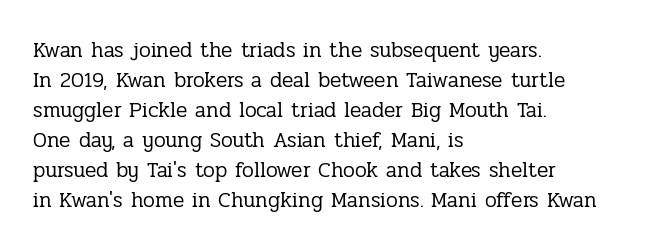
Q: Is the text bold? A: No.
Q: Is the text italic (slanted)? A: No, it is upright.
Q: Is the text underlined? A: No.
Q: How is the paragraph aligned? A: Left-aligned.
Q: Is the spacing between letters normal or unusually wide? A: Normal.
Q: Is the spacing between lines tight, normal or loose? A: Normal.
